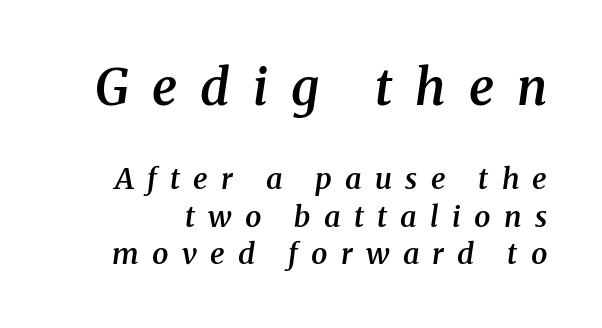
The image shows 50 px semibold serif type, italic (leaning right); set normal line spacing (1.3x), unusually wide letter spacing (+0.46 em), not underlined; the first (top) block is 1.72x larger; medium stroke contrast and a medium x-height.
